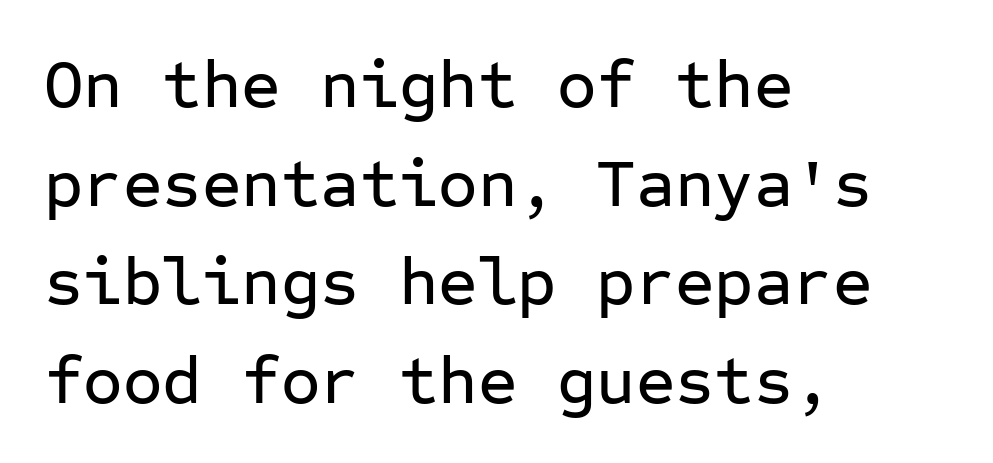
The block of text has a typical density, with ordinary space between rows. Does the type have serifs? No, each stem ends abruptly. The line texture is even and compact thanks to regular tracking. The string is rendered with underlining switched off. Short and long lines alike share a common starting point at left. This is the regular roman posture of the typeface.
